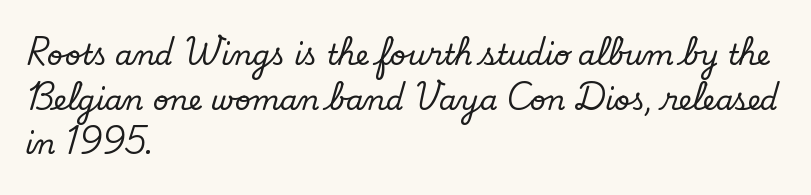
Q: Is the text italic (slanted)? A: Yes.
Q: Is the typeface a serif or a sans-serif typeface? A: Serif.
Q: Is the text underlined? A: No.
Q: How is the paragraph aligned? A: Left-aligned.
Q: Is the spacing between letters normal or unusually wide? A: Normal.
Q: Is the spacing between lines tight, normal or loose? A: Normal.
Q: Width (condensed, normal, or wide)? A: Normal.
Q: Stroke contrast? A: Low.
Q: x-height? A: Small.
Q: Monospaced? A: No.
